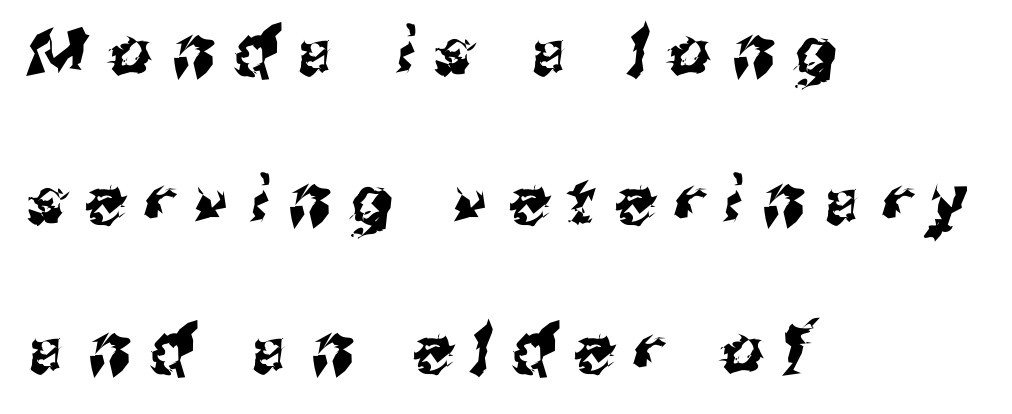
The image shows 65 px sans-serif type; set left-aligned, loose line spacing (2.29x), unusually wide letter spacing (+0.33 em), not underlined; medium stroke contrast and a medium x-height.
